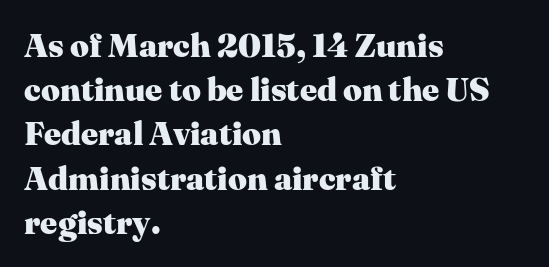
The image shows 33 px heavy serif type, upright; set left-aligned, normal line spacing (1.34x), normal letter spacing, not underlined; medium stroke contrast and a medium x-height.
